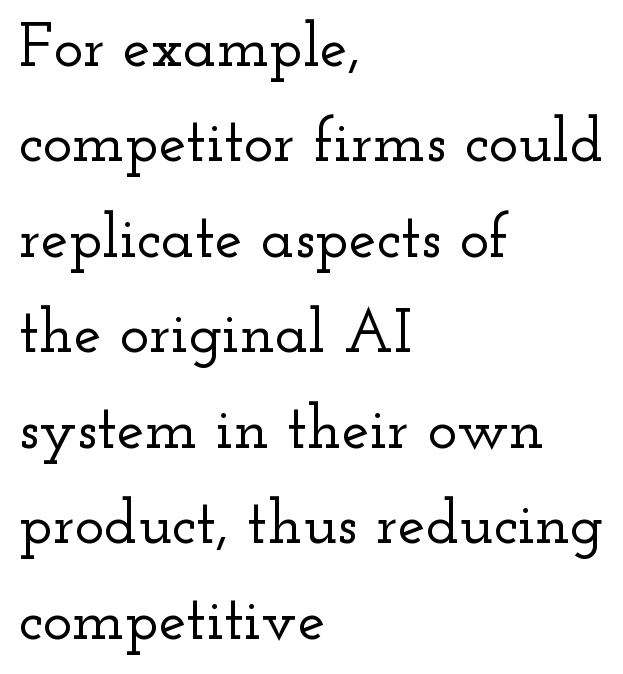
Q: Is the text italic (slanted)? A: No, it is upright.
Q: Is the typeface a serif or a sans-serif typeface? A: Serif.
Q: Is the text underlined? A: No.
Q: How is the paragraph aligned? A: Left-aligned.
Q: Is the spacing between letters normal or unusually wide? A: Normal.
Q: Is the spacing between lines tight, normal or loose? A: Normal.
Q: Width (condensed, normal, or wide)? A: Wide.
Q: Stroke contrast? A: Low.
Q: x-height? A: Small.
Q: Monospaced? A: No.
